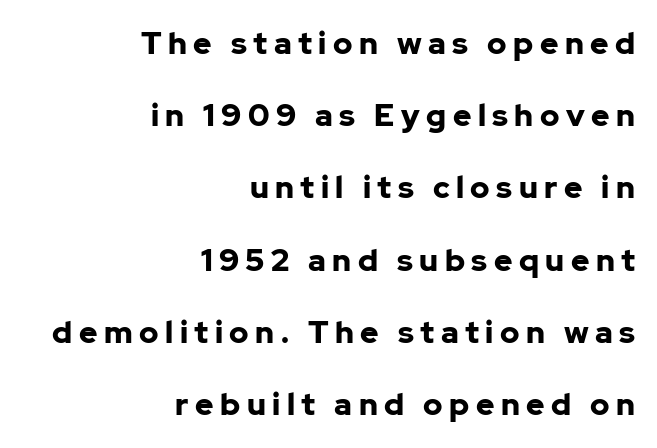
{"serif": "no", "italic": "no", "bold": "yes", "weight": "bold", "width": "normal", "stroke_contrast": "low", "x_height": "medium", "monospaced": "no", "underline": "no", "align": "right", "line_spacing": "loose", "line_spacing_ratio": 2.33, "letter_spacing": "wide", "letter_spacing_em": 0.21, "glyph_px": 31}
